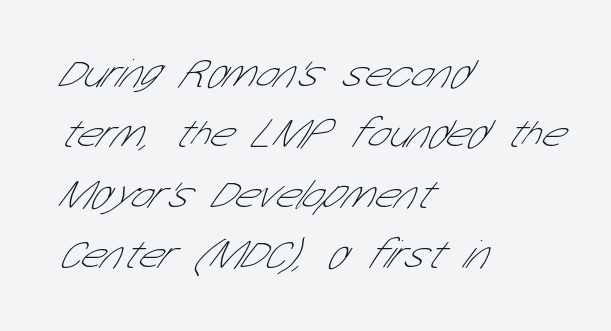
Underline: absent. The line texture is even and compact thanks to regular tracking. Normally led — the rows are evenly, conventionally spaced. Typeset ragged right — the left edge is the straight one. Is this a fixed-width face? No — the glyphs have proportional, varying widths. Check where the strokes stop: nothing finishes them off — pure sans.
